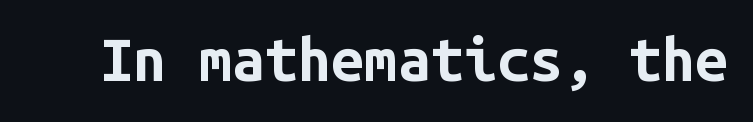
{"serif": "no", "italic": "no", "bold": "yes", "weight": "bold", "width": "normal", "stroke_contrast": "low", "x_height": "medium", "monospaced": "yes", "underline": "no", "letter_spacing": "normal", "letter_spacing_em": 0.0, "glyph_px": 59}
